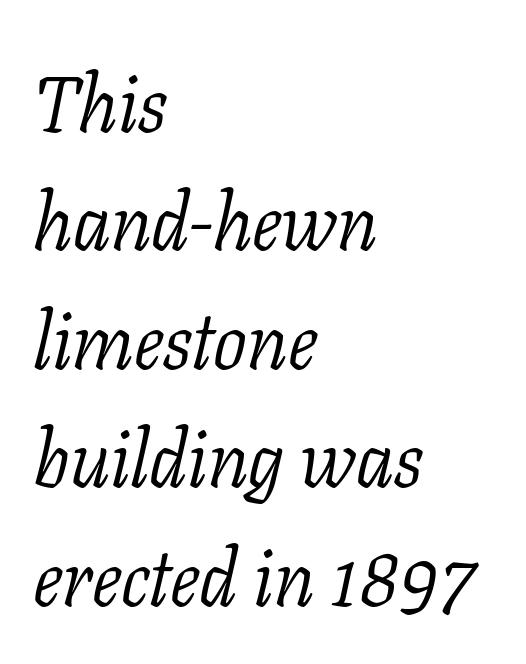
Each row of text sits above clean, open space. Little horizontal feet cap the strokes, marking this as serif type. You could call the tracking neutral — neither tight nor loose. A normal amount of white space separates one row of letters from the next. A student would call this left alignment; a typographer would say flush left, rag right.
